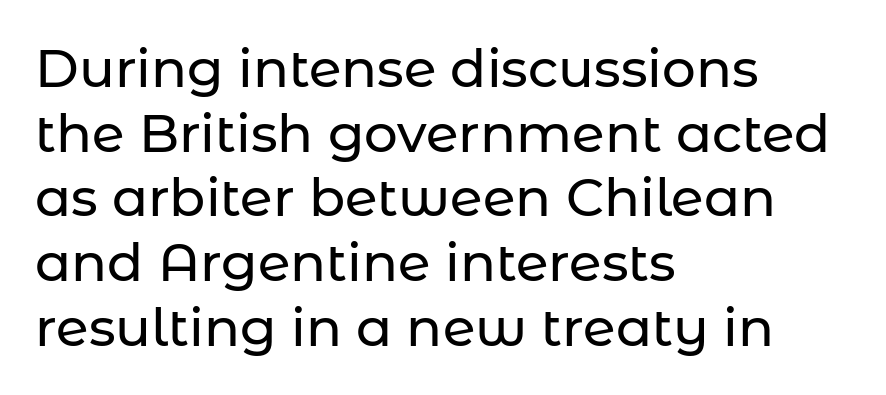
Q: Is the text italic (slanted)? A: No, it is upright.
Q: Is the typeface a serif or a sans-serif typeface? A: Sans-serif.
Q: Is the text underlined? A: No.
Q: How is the paragraph aligned? A: Left-aligned.
Q: Is the spacing between letters normal or unusually wide? A: Normal.
Q: Width (condensed, normal, or wide)? A: Normal.
Q: Stroke contrast? A: Low.
Q: x-height? A: Medium.
Q: Monospaced? A: No.
